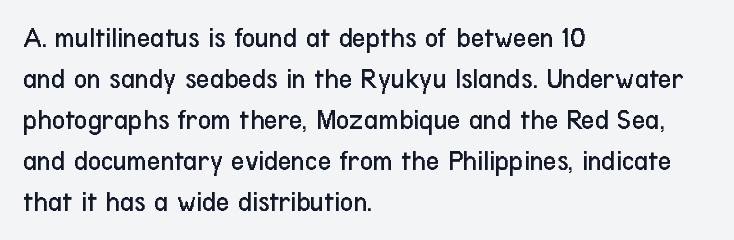
{"serif": "no", "italic": "no", "bold": "no", "weight": "regular", "width": "condensed", "stroke_contrast": "low", "x_height": "medium", "monospaced": "no", "underline": "no", "align": "left", "line_spacing": "normal", "line_spacing_ratio": 1.41, "letter_spacing": "normal", "letter_spacing_em": 0.0, "glyph_px": 29}
